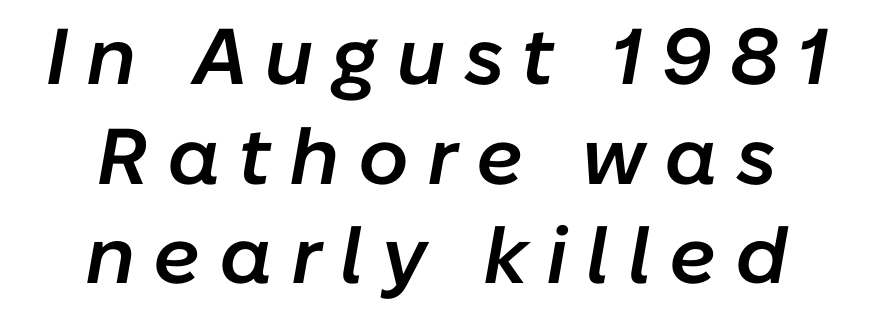
Q: Is the text bold? A: Semi-bold.
Q: Is the text italic (slanted)? A: Yes, it leans right by about 10 degrees.
Q: Is the text underlined? A: No.
Q: Is the spacing between letters normal or unusually wide? A: Unusually wide.
Q: Is the spacing between lines tight, normal or loose? A: Normal.
Q: Width (condensed, normal, or wide)? A: Normal.
Q: Stroke contrast? A: Low.
Q: x-height? A: Medium.
Q: Monospaced? A: No.
